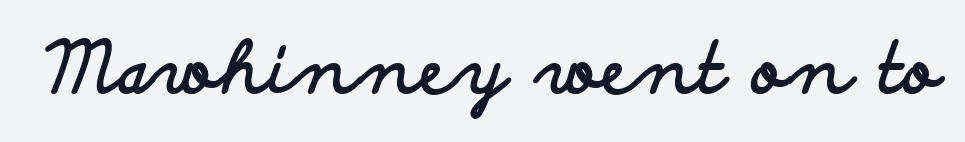
{"serif": "no", "bold": "yes", "weight": "bold", "width": "wide", "stroke_contrast": "low", "x_height": "small", "monospaced": "no", "underline": "no", "letter_spacing": "normal", "letter_spacing_em": 0.0, "glyph_px": 70}
